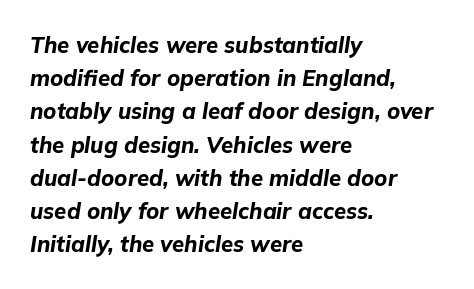
Each word holds together tightly as a unit, with standard inter-letter gaps. Is the type slanted? Yes — the strokes lean at a clear angle. A classic flush-left, rag-right setting is used for this passage. The designer left line spacing at the default. Underlining? Definitely not there. How heavy is the stroke? Heavy — this is a bold.
